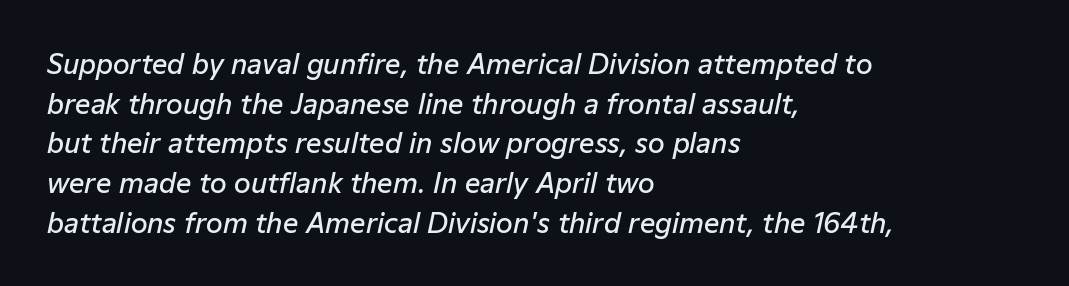
Q: Is the text bold? A: Semi-bold.
Q: Is the text italic (slanted)? A: Yes, it leans right by about 12 degrees.
Q: Is the text underlined? A: No.
Q: How is the paragraph aligned? A: Left-aligned.
Q: Is the spacing between letters normal or unusually wide? A: Normal.
Q: Is the spacing between lines tight, normal or loose? A: Normal.
